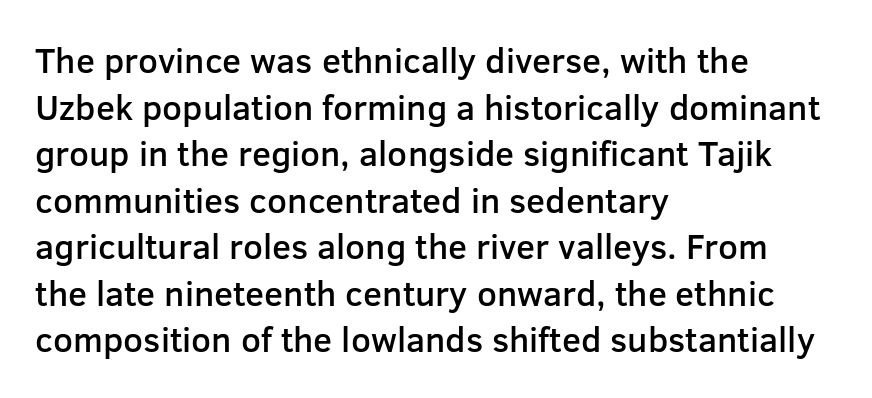
The image shows 35 px semibold sans-serif type, upright; set left-aligned, normal line spacing (1.33x), normal letter spacing, not underlined; low stroke contrast and a medium x-height.
